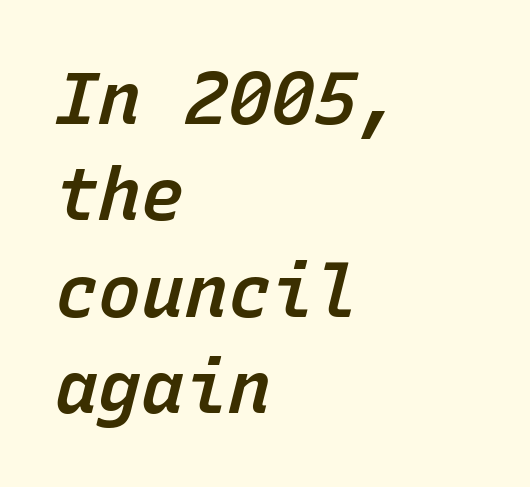
The image shows 72 px semibold type, italic (leaning right), monospaced; set left-aligned, normal line spacing (1.34x), normal letter spacing, not underlined; low stroke contrast and a medium x-height.
